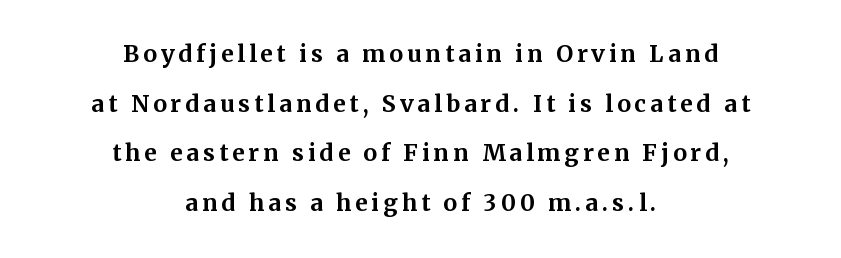
{"italic": "no", "bold": "yes", "underline": "no", "align": "center", "line_spacing": "loose", "line_spacing_ratio": 2.16, "glyph_px": 23}
